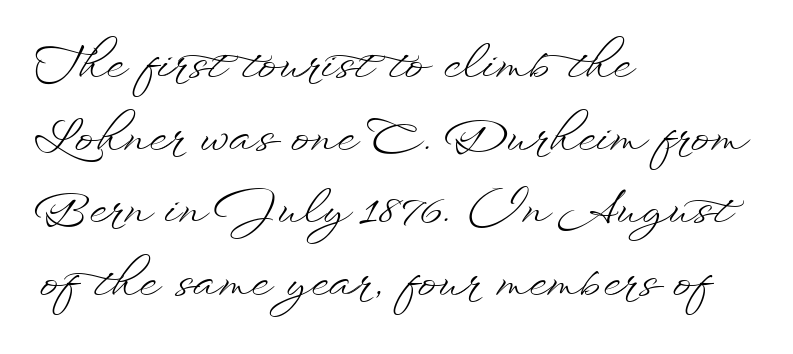
The image shows 46 px light, wide type; set left-aligned, normal line spacing (1.58x), normal letter spacing, not underlined; low stroke contrast and a small x-height.
